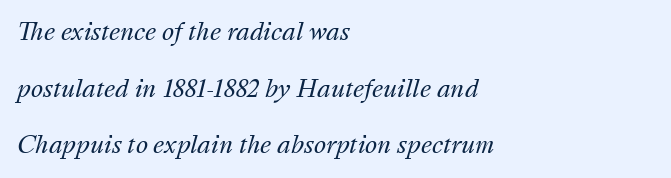
{"italic": "yes", "lean": "right", "slant_degrees": 16, "bold": "no", "underline": "no", "align": "left", "line_spacing": "loose", "line_spacing_ratio": 2.46, "letter_spacing": "normal", "letter_spacing_em": 0.0, "glyph_px": 23}
